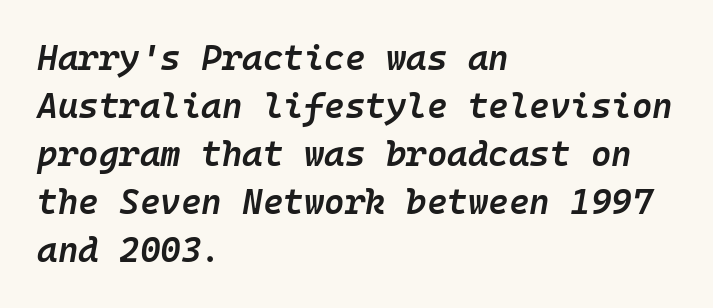
{"italic": "yes", "lean": "right", "slant_degrees": 10, "bold": "semi", "weight": "semibold", "width": "normal", "stroke_contrast": "low", "x_height": "medium", "monospaced": "yes", "underline": "no", "align": "left", "line_spacing": "normal", "line_spacing_ratio": 1.37, "letter_spacing": "normal", "letter_spacing_em": 0.0, "glyph_px": 35}
